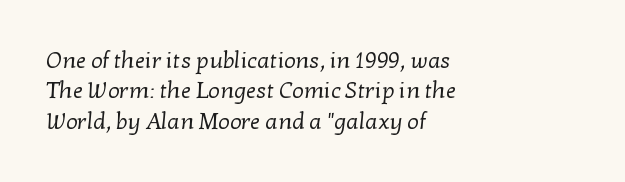
Honestly, the letter spacing is just normal — you wouldn't notice it. Each line starts at the same left margin while the right side varies. Interline gaps are of average width in this sample. Stroke thickness stays within the range of a standard reading face or lighter. Decoration check: the copy has no underline.
